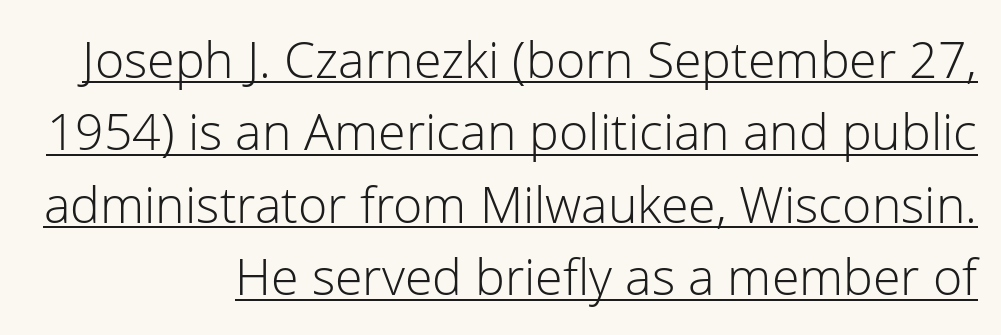
Q: Is the text bold? A: No.
Q: Is the text italic (slanted)? A: No, it is upright.
Q: Is the typeface a serif or a sans-serif typeface? A: Sans-serif.
Q: Is the text underlined? A: Yes.
Q: How is the paragraph aligned? A: Right-aligned.
Q: Is the spacing between letters normal or unusually wide? A: Normal.
Q: Is the spacing between lines tight, normal or loose? A: Normal.
Q: Width (condensed, normal, or wide)? A: Normal.
Q: Stroke contrast? A: Low.
Q: x-height? A: Medium.
Q: Monospaced? A: No.
